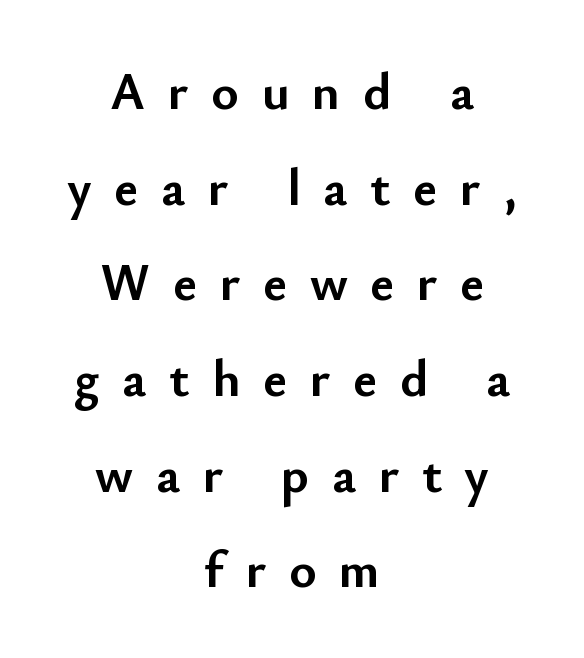
Q: Is the text bold? A: Yes.
Q: Is the text italic (slanted)? A: No, it is upright.
Q: Is the typeface a serif or a sans-serif typeface? A: Sans-serif.
Q: Is the text underlined? A: No.
Q: How is the paragraph aligned? A: Centered.
Q: Is the spacing between letters normal or unusually wide? A: Unusually wide.
Q: Width (condensed, normal, or wide)? A: Normal.
Q: Stroke contrast? A: Low.
Q: x-height? A: Small.
Q: Monospaced? A: No.
